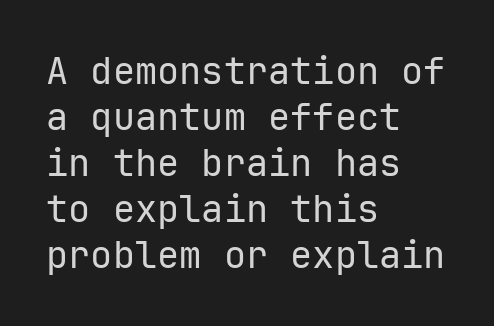
Q: Is the text bold? A: No.
Q: Is the text italic (slanted)? A: No, it is upright.
Q: Is the typeface a serif or a sans-serif typeface? A: Sans-serif.
Q: Is the text underlined? A: No.
Q: How is the paragraph aligned? A: Left-aligned.
Q: Is the spacing between letters normal or unusually wide? A: Normal.
Q: Width (condensed, normal, or wide)? A: Normal.
Q: Stroke contrast? A: Low.
Q: x-height? A: Medium.
Q: Monospaced? A: Yes.
